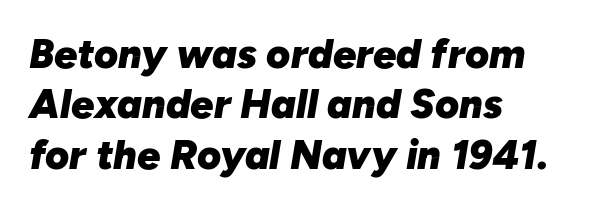
Q: Is the text bold? A: Yes.
Q: Is the text italic (slanted)? A: Yes, it leans right by about 10 degrees.
Q: Is the text underlined? A: No.
Q: How is the paragraph aligned? A: Left-aligned.
Q: Is the spacing between letters normal or unusually wide? A: Normal.
Q: Width (condensed, normal, or wide)? A: Normal.
Q: Stroke contrast? A: Low.
Q: x-height? A: Medium.
Q: Monospaced? A: No.
